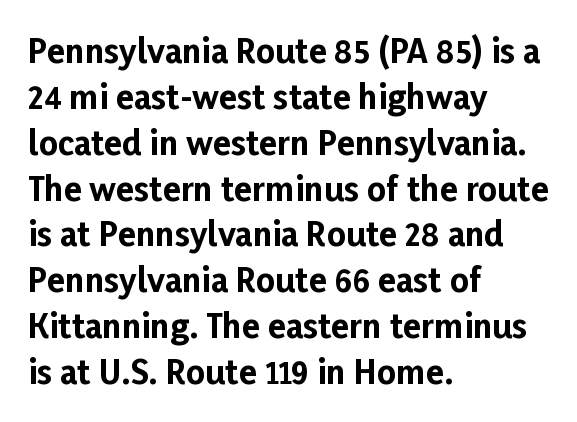
Q: Is the text bold? A: Yes.
Q: Is the text italic (slanted)? A: No, it is upright.
Q: Is the typeface a serif or a sans-serif typeface? A: Sans-serif.
Q: Is the text underlined? A: No.
Q: How is the paragraph aligned? A: Left-aligned.
Q: Is the spacing between letters normal or unusually wide? A: Normal.
Q: Is the spacing between lines tight, normal or loose? A: Normal.
Q: Width (condensed, normal, or wide)? A: Normal.
Q: Stroke contrast? A: Low.
Q: x-height? A: Medium.
Q: Monospaced? A: No.
